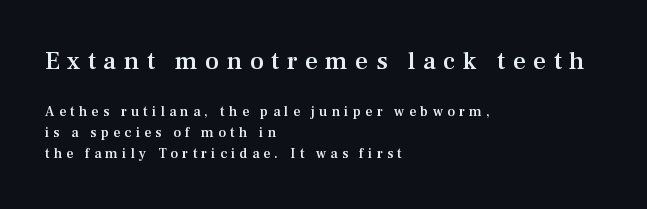
Quick note: underline off. This sample keeps an unexceptional amount of space between lines. Look at the glyph heights: the upper group is clearly the bigger setting. Moderately thickened strokes mark this as semibold type. It's the straight-up-and-down kind of type. A typesetter would call this heavily tracked-out type.
